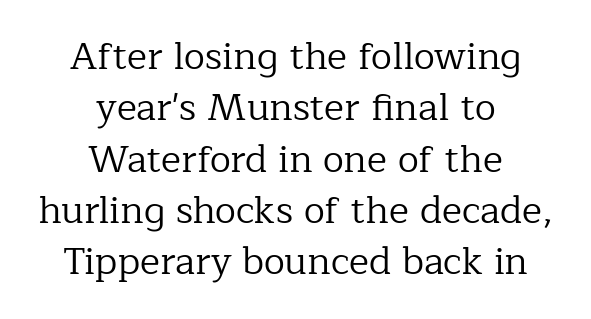
{"serif": "yes", "italic": "no", "bold": "no", "weight": "regular", "width": "normal", "stroke_contrast": "low", "x_height": "medium", "monospaced": "no", "underline": "no", "align": "center", "line_spacing": "normal", "line_spacing_ratio": 1.35, "letter_spacing": "normal", "letter_spacing_em": 0.0, "glyph_px": 38}
